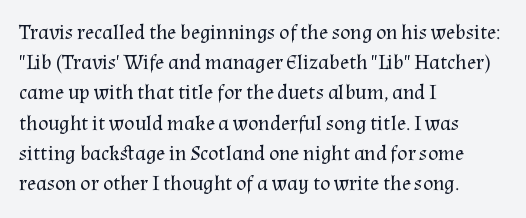
{"italic": "no", "bold": "no", "underline": "no", "align": "left", "line_spacing": "normal", "line_spacing_ratio": 1.44, "letter_spacing": "normal", "letter_spacing_em": 0.0, "glyph_px": 21}
